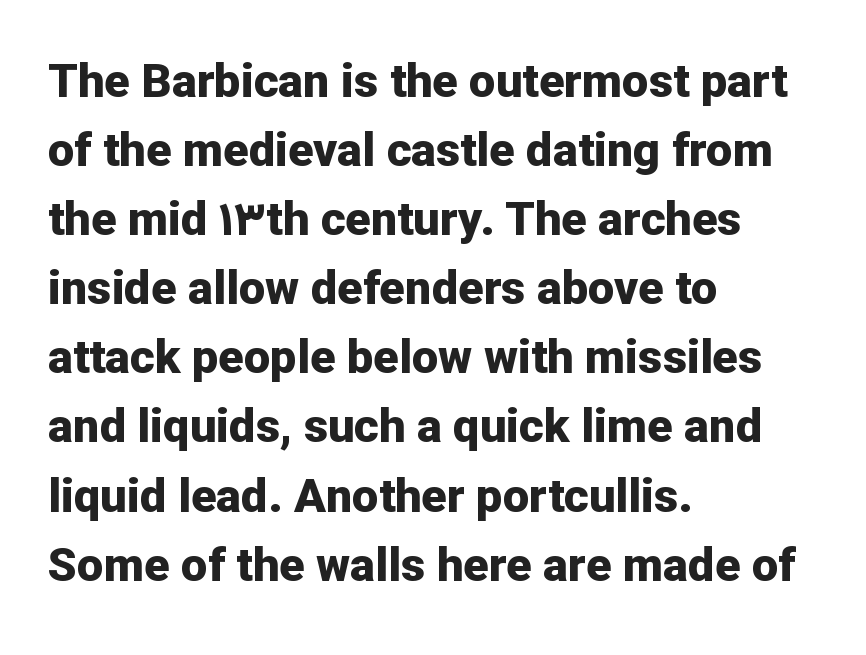
{"serif": "no", "italic": "no", "bold": "yes", "weight": "bold", "width": "normal", "stroke_contrast": "low", "x_height": "medium", "monospaced": "no", "underline": "no", "align": "left", "line_spacing": "normal", "line_spacing_ratio": 1.47, "letter_spacing": "normal", "letter_spacing_em": 0.0, "glyph_px": 47}
